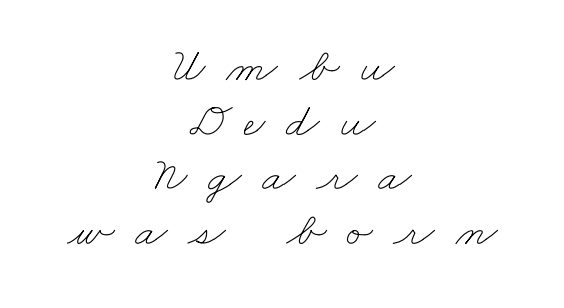
Q: Is the text bold? A: No.
Q: Is the text underlined? A: No.
Q: How is the paragraph aligned? A: Centered.
Q: Is the spacing between letters normal or unusually wide? A: Unusually wide.
Q: Is the spacing between lines tight, normal or loose? A: Tight.
Q: Width (condensed, normal, or wide)? A: Wide.
Q: Stroke contrast? A: Low.
Q: x-height? A: Small.
Q: Monospaced? A: No.
